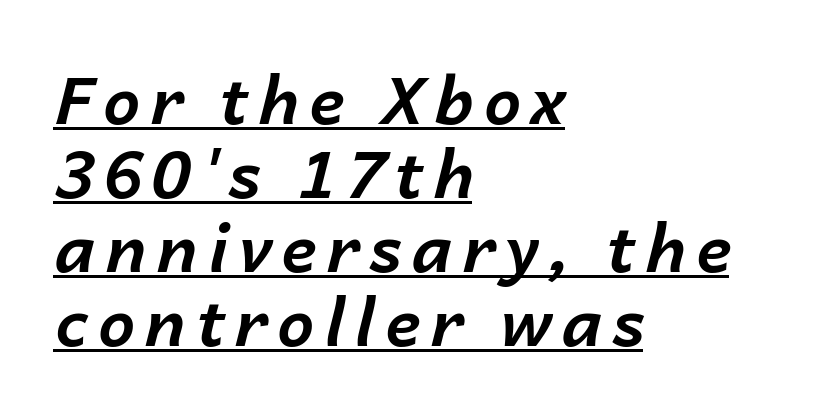
Q: Is the text bold? A: Yes.
Q: Is the text italic (slanted)? A: Yes, it leans right by about 14 degrees.
Q: Is the text underlined? A: Yes.
Q: How is the paragraph aligned? A: Left-aligned.
Q: Is the spacing between lines tight, normal or loose? A: Tight.
Q: Width (condensed, normal, or wide)? A: Normal.
Q: Stroke contrast? A: Low.
Q: x-height? A: Medium.
Q: Monospaced? A: No.
